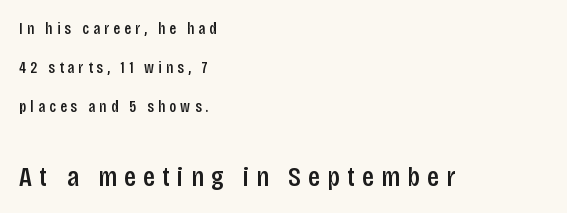
The image shows 28 px semibold, condensed sans-serif type, upright; set left-aligned, loose line spacing (2.44x), unusually wide letter spacing (+0.26 em), not underlined; the second (bottom) block is 1.75x larger; low stroke contrast and a large x-height.
